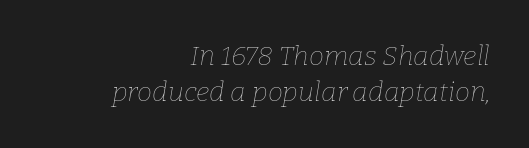
Stroke mass is kept to a normal reading level or below. If you drew a ruler down the right edge, every line would touch it. This is oblique type, the kind used for emphasis or titles. Standard letterfit; no display-style spreading of the glyphs. Rows of type keep a routine distance in the vertical direction. The strip under each line holds only bare page.
